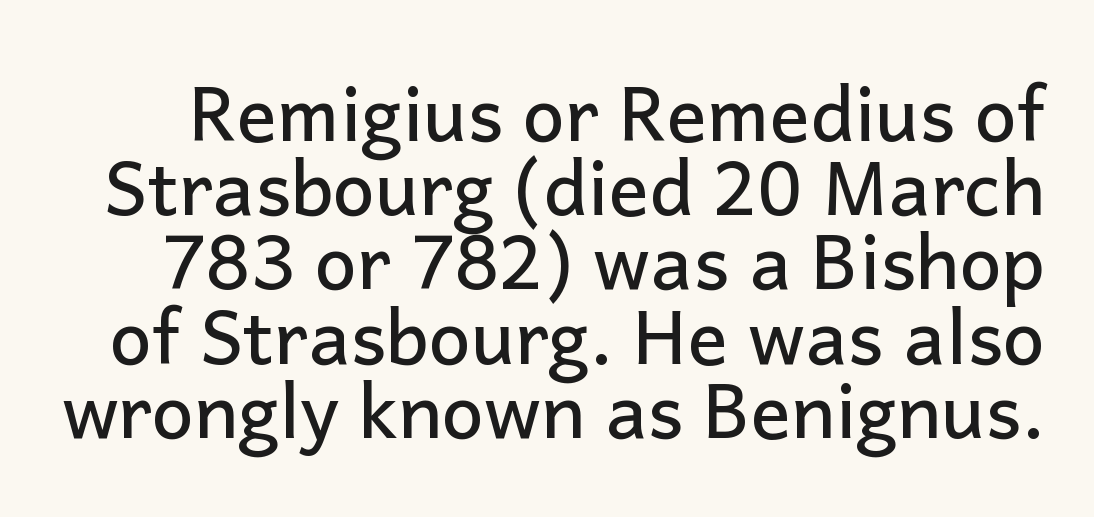
You could not count columns in this text — the font is proportionally spaced. Leading is clearly below the norm, producing a dense column. Letter spacing: default. Lines of text with bare space underneath.
